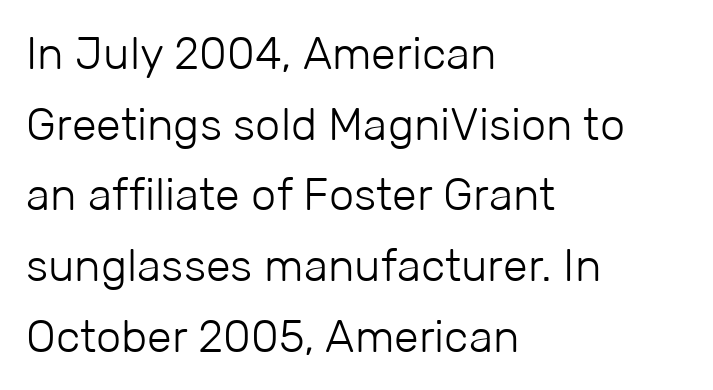
Q: Is the text bold? A: No.
Q: Is the text italic (slanted)? A: No, it is upright.
Q: Is the typeface a serif or a sans-serif typeface? A: Sans-serif.
Q: Is the text underlined? A: No.
Q: How is the paragraph aligned? A: Left-aligned.
Q: Is the spacing between letters normal or unusually wide? A: Normal.
Q: Is the spacing between lines tight, normal or loose? A: Normal.
Q: Width (condensed, normal, or wide)? A: Normal.
Q: Stroke contrast? A: Low.
Q: x-height? A: Medium.
Q: Monospaced? A: No.
